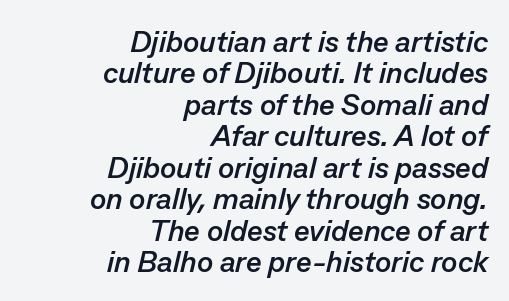
A dark, heavy texture on the line: the type is bold. Anything drawn beneath the words? Only blank space. The paragraph shown leans on its right margin. Think of a printed novel: that variable character pitch is what you see here.
